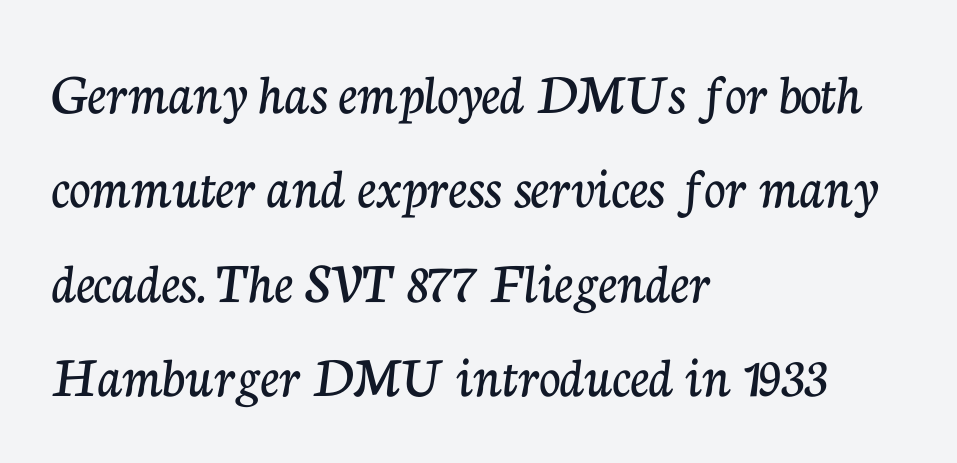
The image shows 59 px serif type; set left-aligned, normal line spacing (1.6x), normal letter spacing, not underlined; low stroke contrast and a medium x-height.
